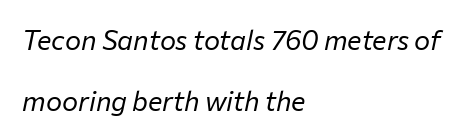
Q: Is the text bold? A: No.
Q: Is the text italic (slanted)? A: Yes, it leans right by about 12 degrees.
Q: Is the text underlined? A: No.
Q: How is the paragraph aligned? A: Left-aligned.
Q: Is the spacing between letters normal or unusually wide? A: Normal.
Q: Is the spacing between lines tight, normal or loose? A: Loose.
